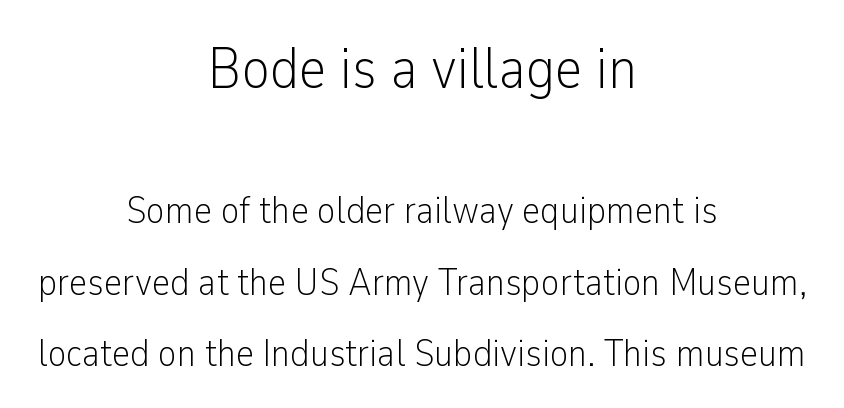
Underline: absent. The lines are quadded center. The letters in the upper block stand taller than those in the block below. This reads as an unemphasized weight, regular at the heaviest.
